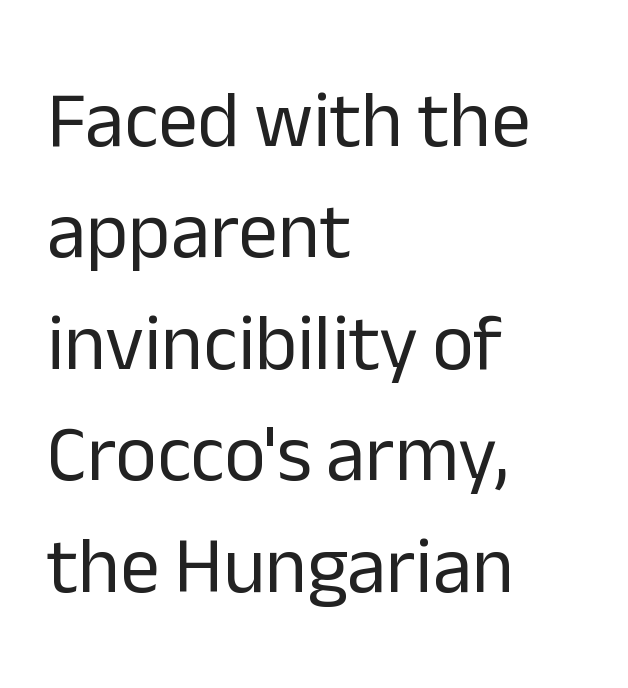
{"serif": "no", "italic": "no", "bold": "no", "weight": "regular", "width": "normal", "stroke_contrast": "low", "x_height": "medium", "monospaced": "no", "underline": "no", "align": "left", "line_spacing": "normal", "line_spacing_ratio": 1.41, "letter_spacing": "normal", "letter_spacing_em": 0.0, "glyph_px": 79}
